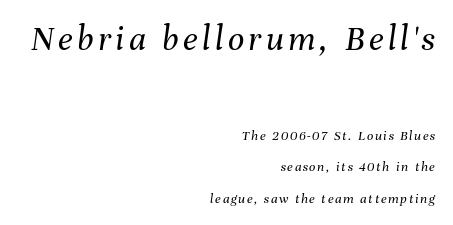
Q: Is the text bold? A: No.
Q: Is the text italic (slanted)? A: Yes, it leans right by about 8 degrees.
Q: Is the text underlined? A: No.
Q: How is the paragraph aligned? A: Right-aligned.
Q: Is the spacing between lines tight, normal or loose? A: Loose.
Q: Which block of text is set in a larger size, the first (top) or the second (bottom)? A: The first (top) one.
Q: Width (condensed, normal, or wide)? A: Normal.
Q: Stroke contrast? A: Medium.
Q: x-height? A: Medium.
Q: Monospaced? A: No.
